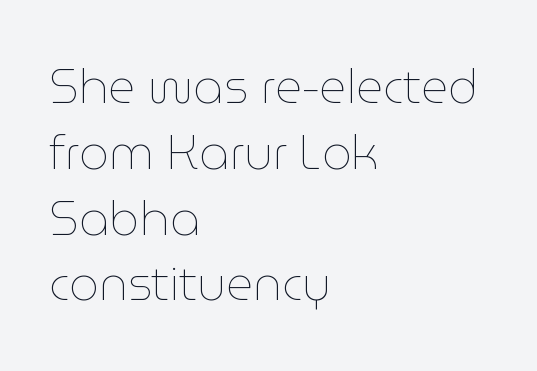
Q: Is the text bold? A: No.
Q: Is the text italic (slanted)? A: No, it is upright.
Q: Is the text underlined? A: No.
Q: How is the paragraph aligned? A: Left-aligned.
Q: Is the spacing between letters normal or unusually wide? A: Normal.
Q: Is the spacing between lines tight, normal or loose? A: Normal.
Q: Width (condensed, normal, or wide)? A: Normal.
Q: Stroke contrast? A: Low.
Q: x-height? A: Medium.
Q: Monospaced? A: No.
